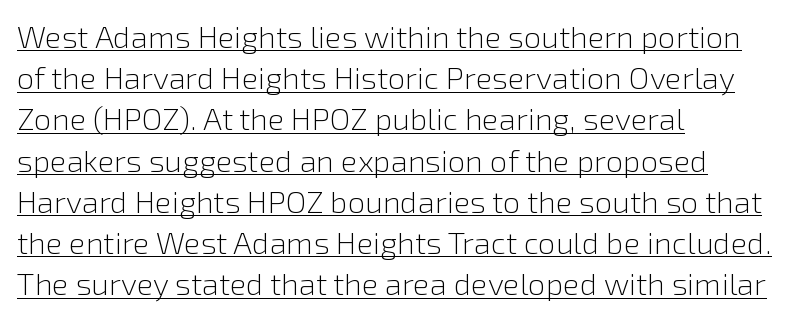
Q: Is the text bold? A: No.
Q: Is the text italic (slanted)? A: No, it is upright.
Q: Is the typeface a serif or a sans-serif typeface? A: Sans-serif.
Q: Is the text underlined? A: Yes.
Q: How is the paragraph aligned? A: Left-aligned.
Q: Is the spacing between letters normal or unusually wide? A: Normal.
Q: Is the spacing between lines tight, normal or loose? A: Normal.
Q: Width (condensed, normal, or wide)? A: Normal.
Q: Stroke contrast? A: Low.
Q: x-height? A: Medium.
Q: Monospaced? A: No.
